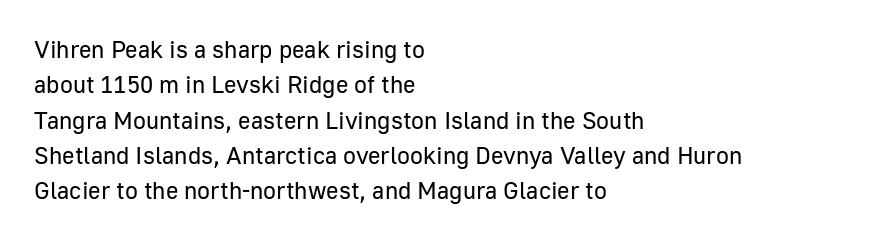
The image shows 24 px text type, upright; set left-aligned, normal line spacing (1.47x), normal letter spacing, not underlined.
